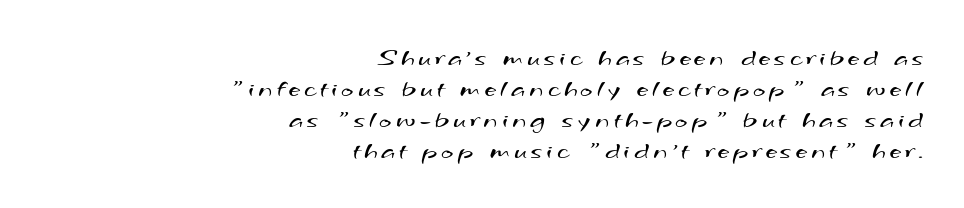
Q: Is the text bold? A: No.
Q: Is the text underlined? A: No.
Q: How is the paragraph aligned? A: Right-aligned.
